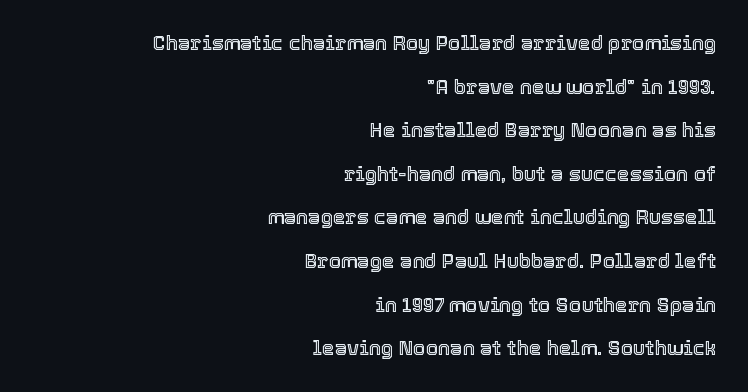
The image shows 20 px text type, upright; set right-aligned, loose line spacing (2.18x), normal letter spacing, not underlined.
